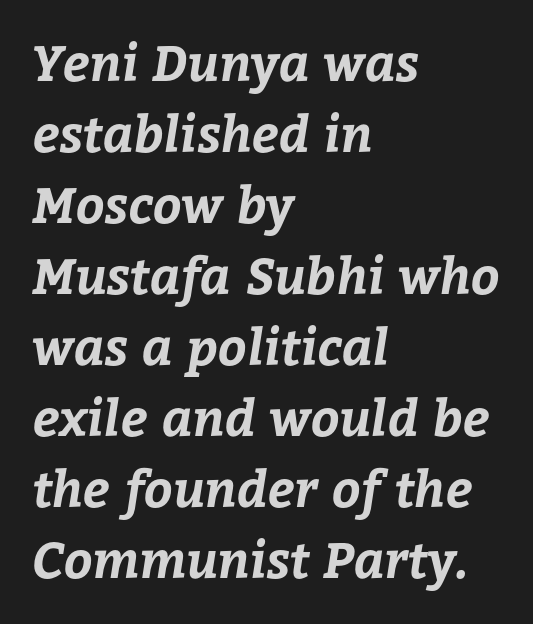
Rule under the text: the space is simply empty. The letters advance in unequal steps, a hallmark of proportional type. Regular leading. Short note: letters normally spaced. The ragged edge is on the right, which tells us the setting is flush left. You'd pick this weight for a headline — it's a proper bold.
